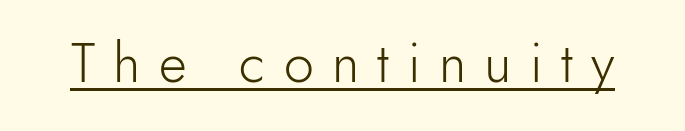
{"serif": "no", "italic": "no", "bold": "no", "weight": "light", "width": "normal", "x_height": "small", "monospaced": "no", "underline": "yes", "letter_spacing": "wide", "letter_spacing_em": 0.34, "glyph_px": 54}
